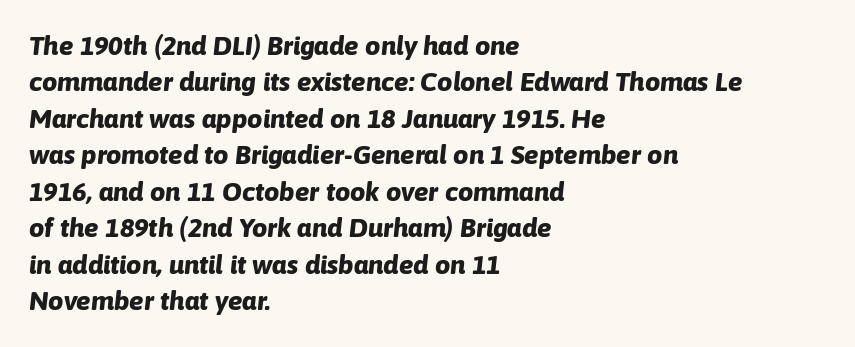
Observe the ordinary spacing: letters are neighbours, not strangers. How would I describe the line gaps? Plain and ordinary. Is the type slanted? Yes — the strokes lean at a clear angle. This rendering features lettering with no underline. The text block is weighted toward the left margin, trailing off unevenly rightward. The passage shown is emphatically bold.
